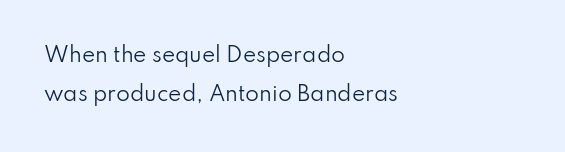
Q: Is the text bold? A: No.
Q: Is the text italic (slanted)? A: No, it is upright.
Q: Is the text underlined? A: No.
Q: How is the paragraph aligned? A: Left-aligned.
Q: Is the spacing between letters normal or unusually wide? A: Normal.
Q: Is the spacing between lines tight, normal or loose? A: Loose.
